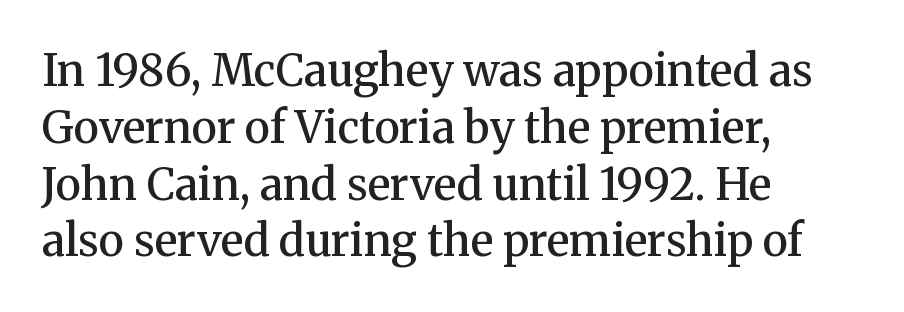
The image shows 44 px semibold serif type, upright; set left-aligned, normal line spacing (1.29x), normal letter spacing, not underlined; medium stroke contrast and a medium x-height.
